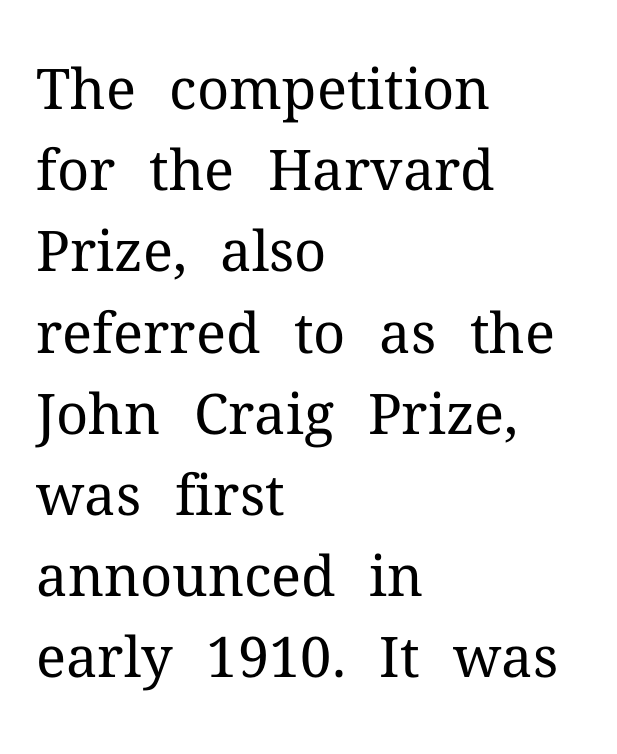
The image shows 56 px regular-weight serif type, upright; set left-aligned, normal line spacing (1.45x), normal letter spacing, not underlined; medium stroke contrast and a medium x-height.
